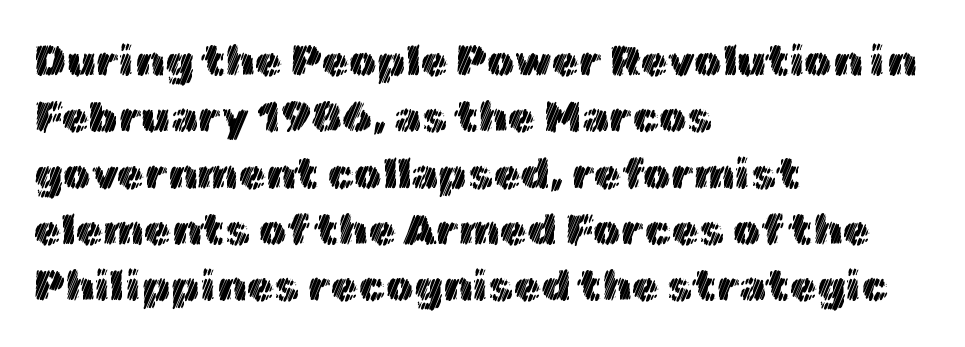
This sample uses plain, unmodified letter spacing. Clear beneath every line of the passage. Proportional: the letters do not fall into vertical columns. Nope, not italic — everything's standing straight. The compositor pushed each line to the left boundary. Regular leading.
